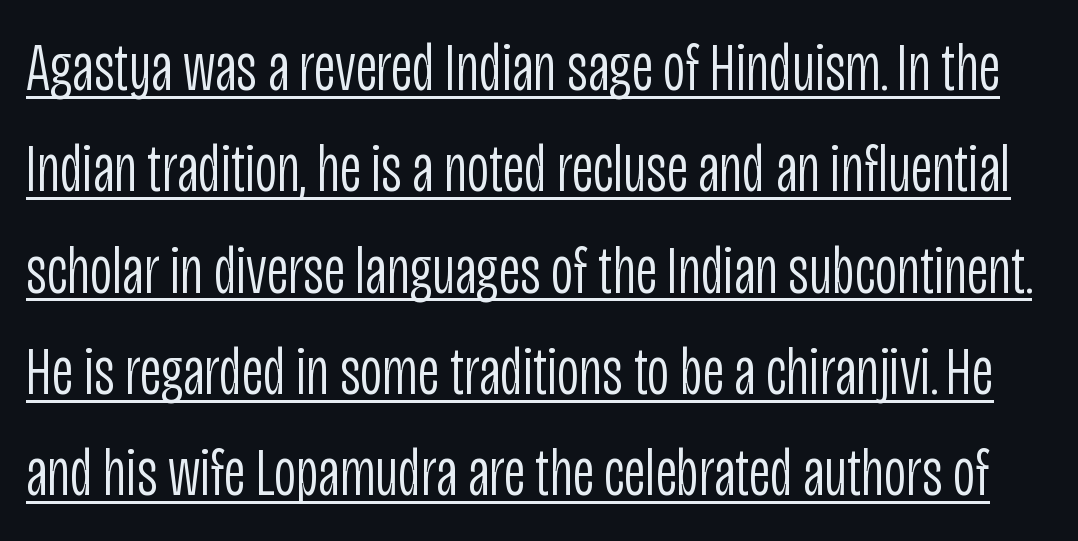
Q: Is the text bold? A: No.
Q: Is the text italic (slanted)? A: No, it is upright.
Q: Is the typeface a serif or a sans-serif typeface? A: Sans-serif.
Q: Is the text underlined? A: Yes.
Q: Is the spacing between letters normal or unusually wide? A: Normal.
Q: Is the spacing between lines tight, normal or loose? A: Normal.
Q: Width (condensed, normal, or wide)? A: Condensed.
Q: Stroke contrast? A: Low.
Q: x-height? A: Large.
Q: Monospaced? A: No.
